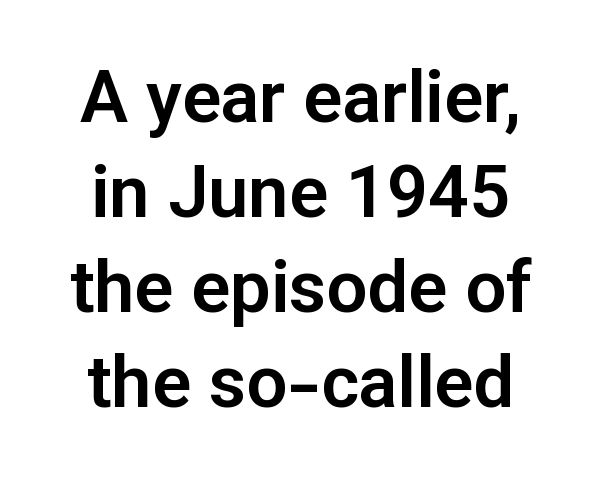
{"serif": "no", "italic": "no", "width": "normal", "stroke_contrast": "low", "x_height": "medium", "monospaced": "no", "underline": "no", "line_spacing": "normal", "line_spacing_ratio": 1.32, "letter_spacing": "normal", "letter_spacing_em": 0.0, "glyph_px": 72}
